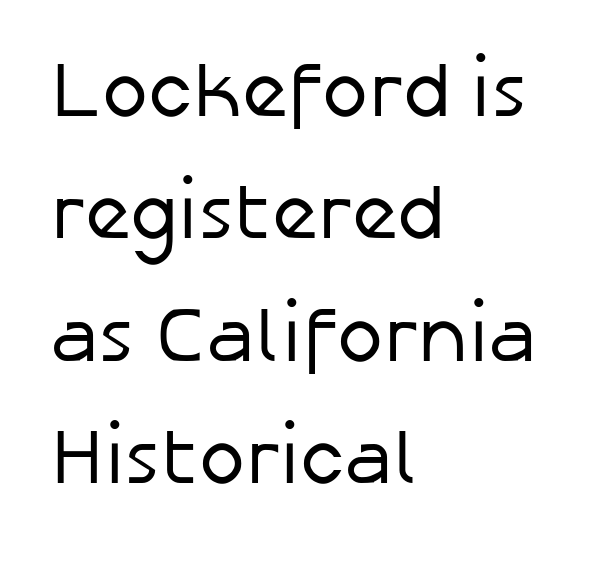
{"serif": "no", "italic": "no", "bold": "no", "weight": "regular", "width": "normal", "stroke_contrast": "low", "x_height": "medium", "monospaced": "no", "underline": "no", "align": "left", "line_spacing": "normal", "line_spacing_ratio": 1.57, "letter_spacing": "normal", "letter_spacing_em": 0.0, "glyph_px": 78}
